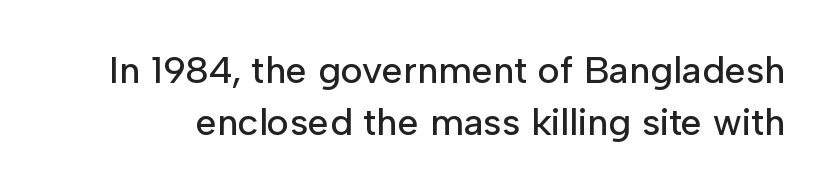
Q: Is the text italic (slanted)? A: No, it is upright.
Q: Is the typeface a serif or a sans-serif typeface? A: Sans-serif.
Q: Is the text underlined? A: No.
Q: Is the spacing between letters normal or unusually wide? A: Normal.
Q: Is the spacing between lines tight, normal or loose? A: Normal.
Q: Width (condensed, normal, or wide)? A: Normal.
Q: Stroke contrast? A: Low.
Q: x-height? A: Medium.
Q: Monospaced? A: No.
